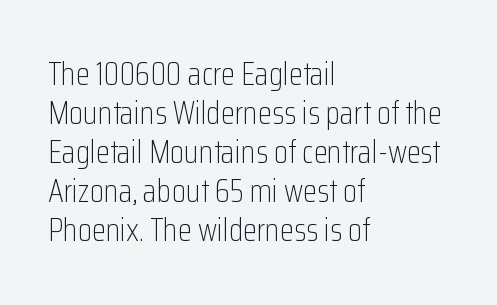
The image shows 32 px light, condensed sans-serif type, upright; set left-aligned, line spacing 1.22x, normal letter spacing, not underlined; low stroke contrast and a medium x-height.
